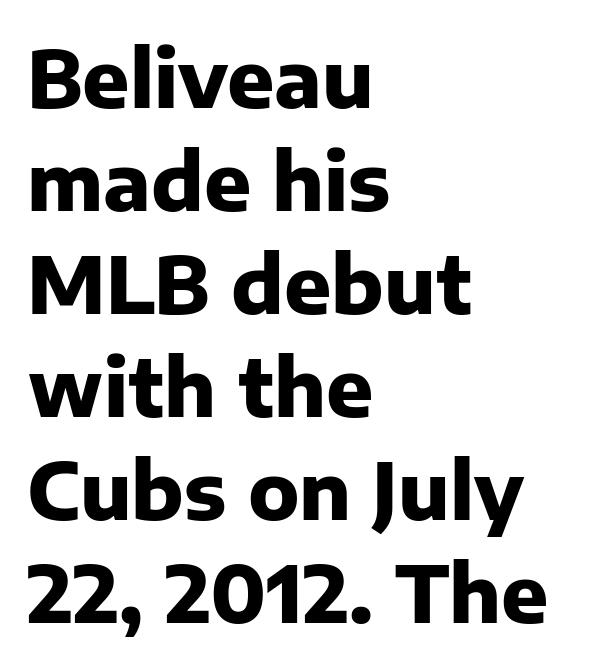
Here the designer chose a conventional face with non-uniform glyph widths. The words here are not underlined. Chunky letters — that's bold for sure. Notice how the stems are strictly vertical — no italics here.
